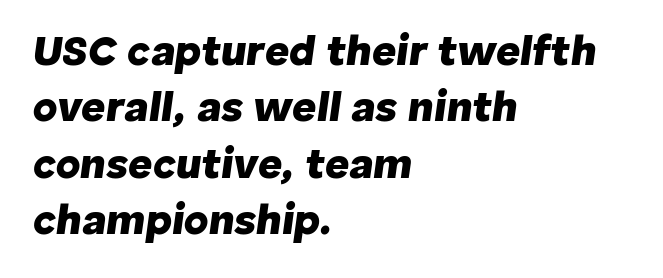
Descenders are the only things crossing below the line. The lettering tilts uniformly, giving the passage an italic look. Glyph-to-glyph distance matches everyday printed text. Chunky letters — that's bold for sure.
